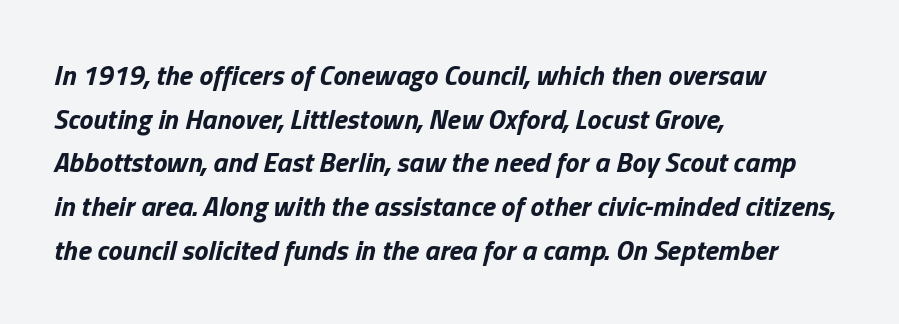
The image shows 28 px bold type, italic (leaning right); set left-aligned, normal line spacing (1.56x), normal letter spacing, not underlined; low stroke contrast and a medium x-height.
